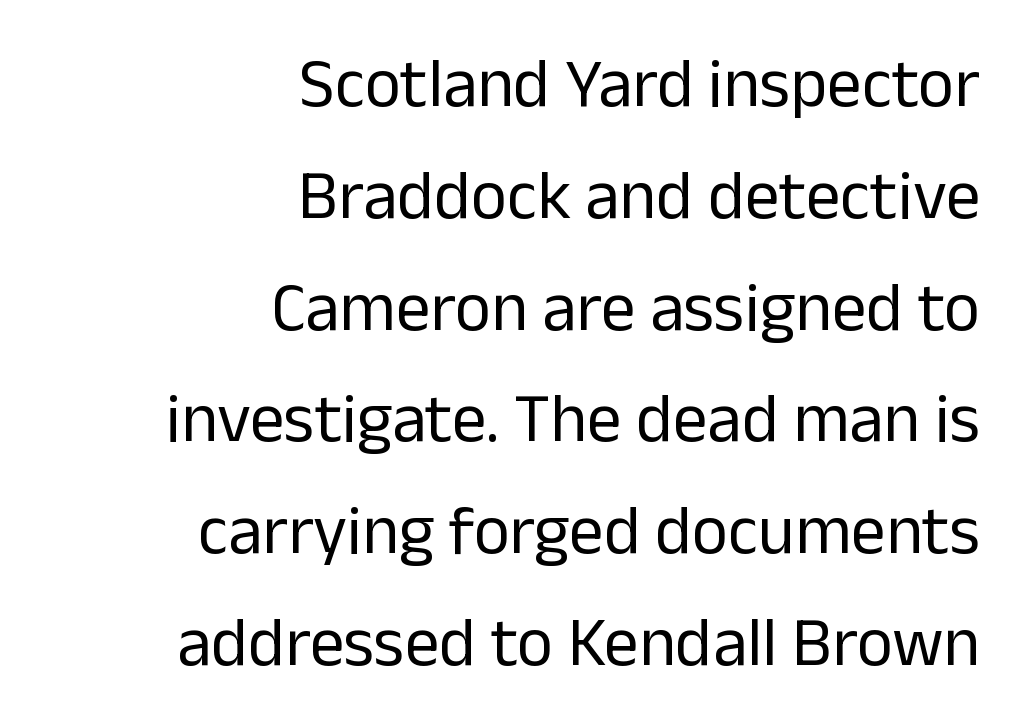
{"serif": "no", "italic": "no", "bold": "no", "weight": "regular", "width": "normal", "stroke_contrast": "low", "x_height": "medium", "monospaced": "no", "underline": "no", "align": "right", "line_spacing": "normal", "line_spacing_ratio": 1.62, "letter_spacing": "normal", "letter_spacing_em": 0.0, "glyph_px": 69}
